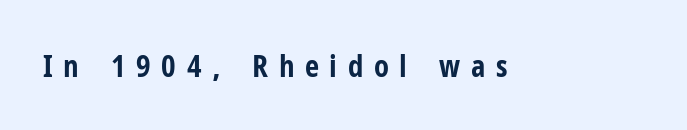
Q: Is the text bold? A: Yes.
Q: Is the text italic (slanted)? A: No, it is upright.
Q: Is the typeface a serif or a sans-serif typeface? A: Sans-serif.
Q: Is the text underlined? A: No.
Q: Is the spacing between letters normal or unusually wide? A: Unusually wide.
Q: Width (condensed, normal, or wide)? A: Condensed.
Q: Stroke contrast? A: Low.
Q: x-height? A: Medium.
Q: Monospaced? A: No.
